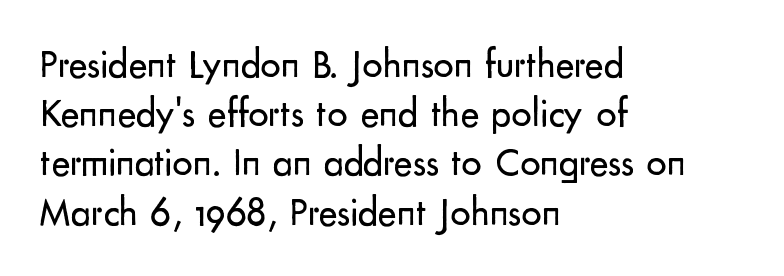
{"serif": "no", "italic": "no", "bold": "no", "weight": "regular", "width": "normal", "stroke_contrast": "low", "x_height": "small", "monospaced": "no", "underline": "no", "align": "left", "line_spacing_ratio": 1.23, "letter_spacing": "normal", "letter_spacing_em": 0.0, "glyph_px": 40}
